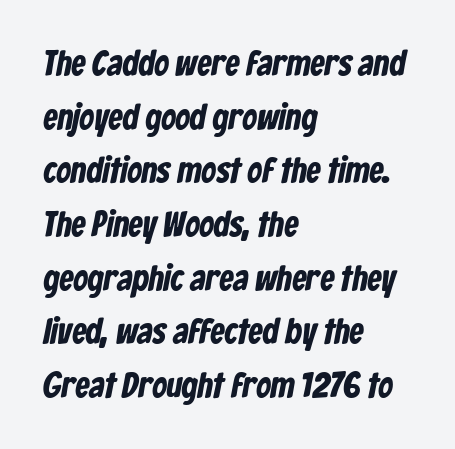
This rendering uses left alignment, leaving the right contour irregular. The tracking reads as untouched default to a designer's eye. Students, observe: this is what conventionally led text looks like. Letterform terminals end flat and unadorned throughout the passage.
